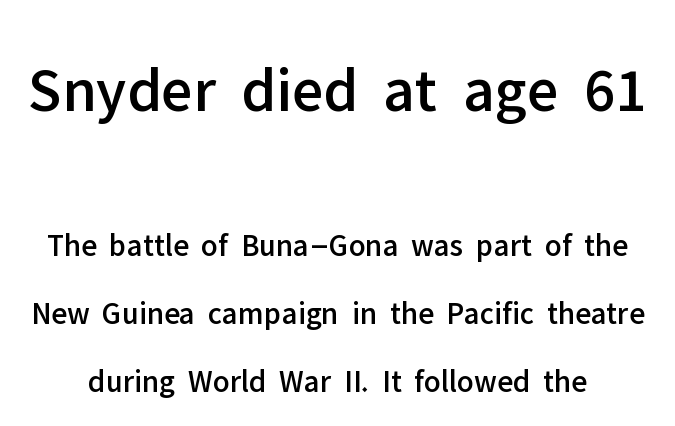
Check where the strokes stop: nothing finishes them off — pure sans. Every stem runs plumb, perpendicular to the baseline. The rendering uses natural spacing where letterforms have individual widths. In this sample the first text group is rendered at the bigger scale. Between one letter and the next there's only the usual sliver of space. Each row of text sits above clean, open space.
